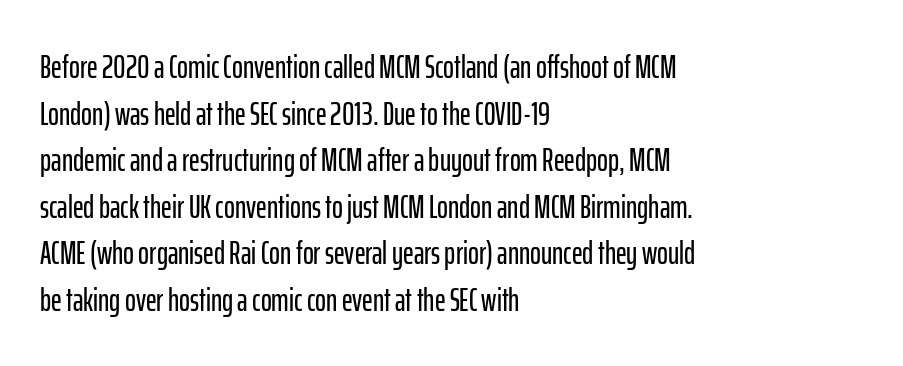
Q: Is the text italic (slanted)? A: No, it is upright.
Q: Is the typeface a serif or a sans-serif typeface? A: Sans-serif.
Q: Is the text underlined? A: No.
Q: How is the paragraph aligned? A: Left-aligned.
Q: Is the spacing between letters normal or unusually wide? A: Normal.
Q: Is the spacing between lines tight, normal or loose? A: Normal.
Q: Width (condensed, normal, or wide)? A: Condensed.
Q: Stroke contrast? A: Low.
Q: x-height? A: Medium.
Q: Monospaced? A: No.
